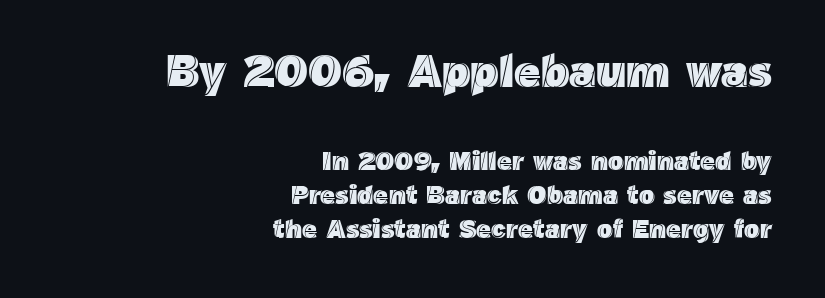
Q: Is the text italic (slanted)? A: No, it is upright.
Q: Is the text underlined? A: No.
Q: How is the paragraph aligned? A: Right-aligned.
Q: Is the spacing between letters normal or unusually wide? A: Normal.
Q: Is the spacing between lines tight, normal or loose? A: Normal.
Q: Which block of text is set in a larger size, the first (top) or the second (bottom)? A: The first (top) one.
Q: Width (condensed, normal, or wide)? A: Normal.
Q: x-height? A: Medium.
Q: Monospaced? A: No.
